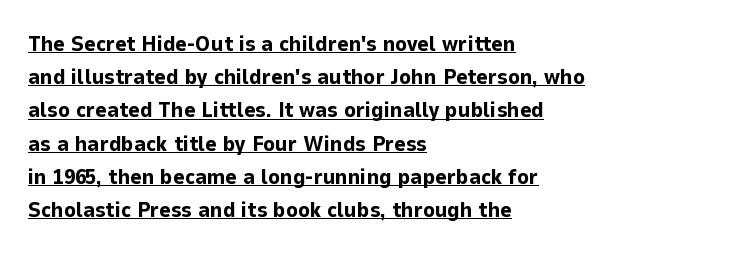
The image shows 22 px bold type, upright; set left-aligned, normal line spacing (1.51x), normal letter spacing, underlined.
